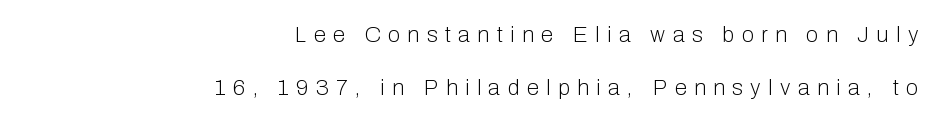
The image shows 22 px text type, upright; set right-aligned, loose line spacing (2.4x), unusually wide letter spacing (+0.34 em), not underlined.
